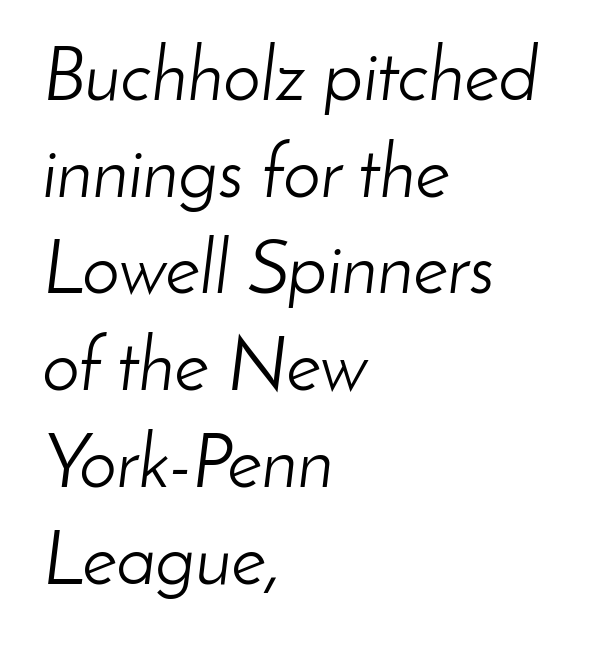
Q: Is the text bold? A: No.
Q: Is the text italic (slanted)? A: Yes, it leans right by about 8 degrees.
Q: Is the text underlined? A: No.
Q: How is the paragraph aligned? A: Left-aligned.
Q: Is the spacing between letters normal or unusually wide? A: Normal.
Q: Is the spacing between lines tight, normal or loose? A: Normal.
Q: Width (condensed, normal, or wide)? A: Normal.
Q: Stroke contrast? A: Low.
Q: x-height? A: Small.
Q: Monospaced? A: No.
